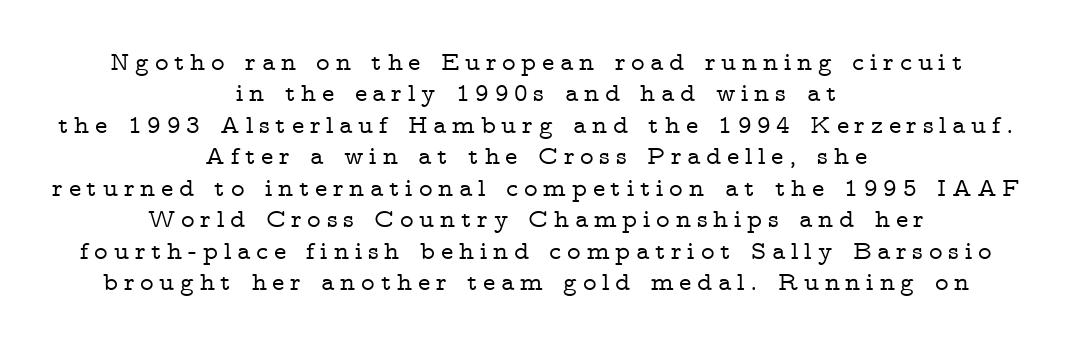
Tracking here is generous; glyphs stand well apart from one another. Check the space under the baseline: it is left empty. In terms of posture, this sample is upright. Casual observation: everything's sitting right in the middle.
